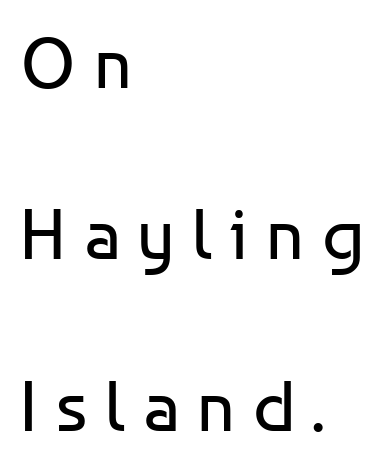
{"serif": "no", "italic": "no", "bold": "no", "weight": "regular", "width": "normal", "stroke_contrast": "low", "x_height": "medium", "monospaced": "no", "underline": "no", "align": "left", "line_spacing": "loose", "line_spacing_ratio": 2.38, "letter_spacing": "wide", "letter_spacing_em": 0.25, "glyph_px": 72}
